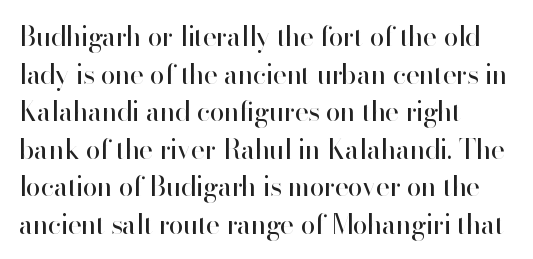
Notice how the stems are strictly vertical — no italics here. A bare baseline throughout the passage. Inter-character spacing is left at the font's built-in metrics. Vertical spacing — default. The ragged edge is on the right, which tells us the setting is flush left. The font sits on the lighter half of the weight spectrum, regular included.
